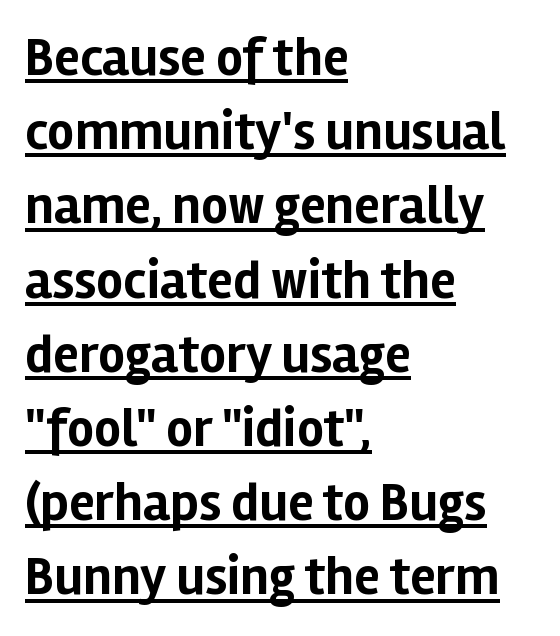
The image shows 53 px bold sans-serif type, upright; set left-aligned, normal line spacing (1.4x), normal letter spacing, underlined; low stroke contrast and a medium x-height.
